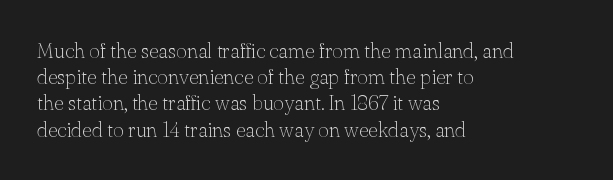
{"italic": "no", "bold": "no", "underline": "no", "align": "left", "line_spacing": "normal", "line_spacing_ratio": 1.25, "letter_spacing": "normal", "letter_spacing_em": 0.0, "glyph_px": 21}
